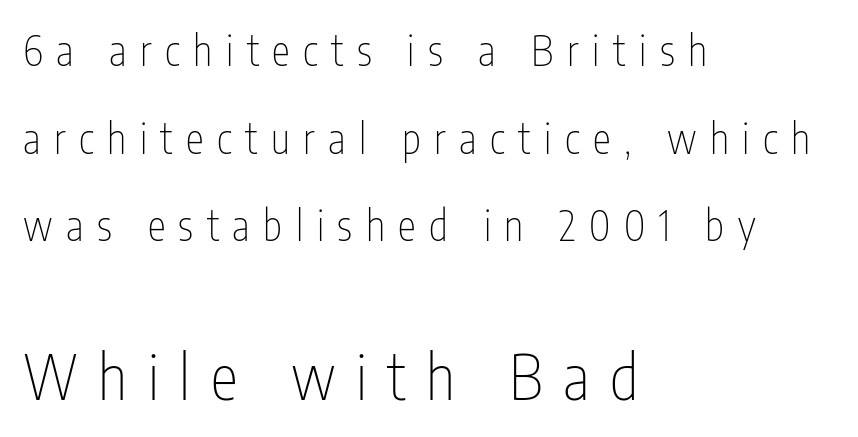
The image shows 62 px thin, condensed sans-serif type, upright; set left-aligned, loose line spacing (2.14x), unusually wide letter spacing (+0.33 em), not underlined; the second (bottom) block is 1.51x larger; low stroke contrast and a medium x-height.
